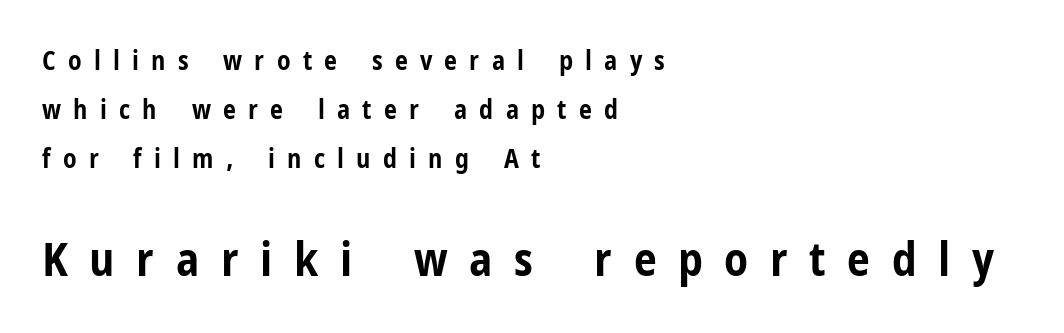
The image shows 46 px bold, condensed sans-serif type, upright; set left-aligned, line spacing 1.89x, unusually wide letter spacing (+0.47 em), not underlined; the second (bottom) block is 1.77x larger; low stroke contrast and a medium x-height.
